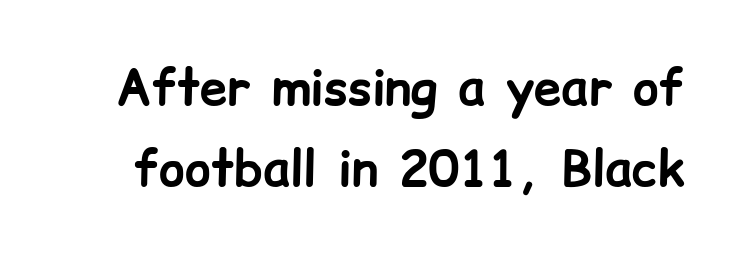
Q: Is the text bold? A: Yes.
Q: Is the text italic (slanted)? A: No, it is upright.
Q: Is the typeface a serif or a sans-serif typeface? A: Sans-serif.
Q: Is the text underlined? A: No.
Q: Is the spacing between letters normal or unusually wide? A: Normal.
Q: Is the spacing between lines tight, normal or loose? A: Normal.
Q: Width (condensed, normal, or wide)? A: Normal.
Q: Stroke contrast? A: Low.
Q: x-height? A: Medium.
Q: Monospaced? A: No.
